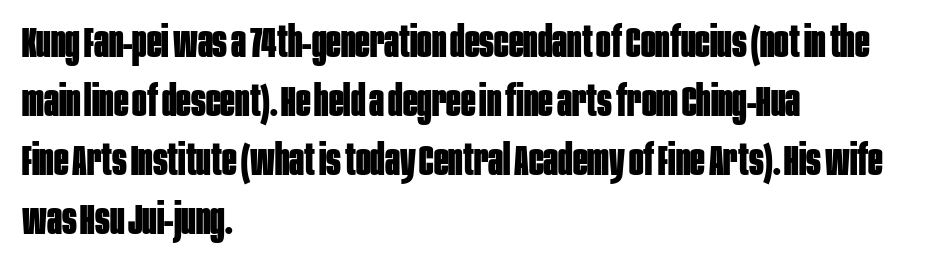
{"serif": "no", "italic": "no", "bold": "yes", "weight": "bold", "width": "condensed", "stroke_contrast": "low", "x_height": "large", "monospaced": "no", "underline": "no", "align": "left", "line_spacing": "normal", "line_spacing_ratio": 1.37, "letter_spacing": "normal", "letter_spacing_em": 0.0, "glyph_px": 43}
